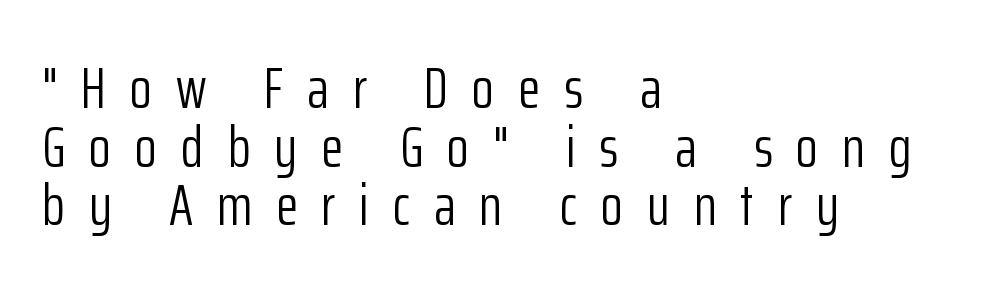
The image shows 58 px light, condensed sans-serif type, upright; set left-aligned, tight line spacing (1.01x), unusually wide letter spacing (+0.41 em), not underlined; low stroke contrast and a medium x-height.
